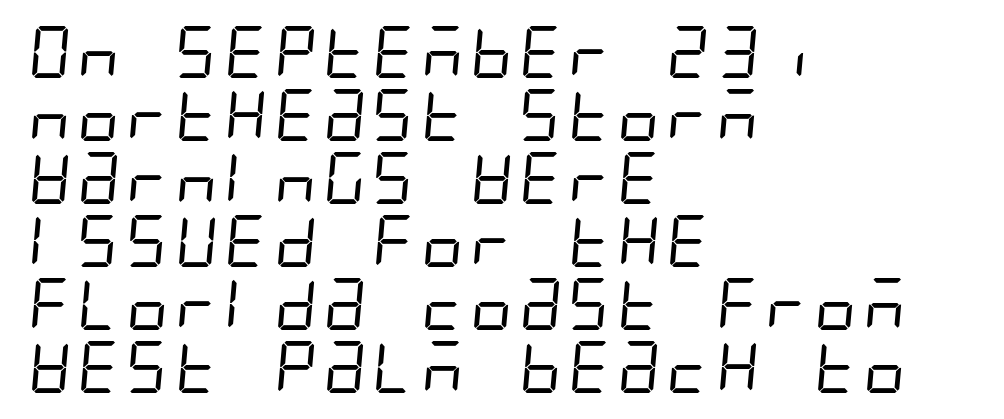
Q: Is the text bold? A: No.
Q: Is the typeface a serif or a sans-serif typeface? A: Sans-serif.
Q: Is the text underlined? A: No.
Q: How is the paragraph aligned? A: Left-aligned.
Q: Is the spacing between letters normal or unusually wide? A: Normal.
Q: Width (condensed, normal, or wide)? A: Condensed.
Q: Stroke contrast? A: Low.
Q: x-height? A: Large.
